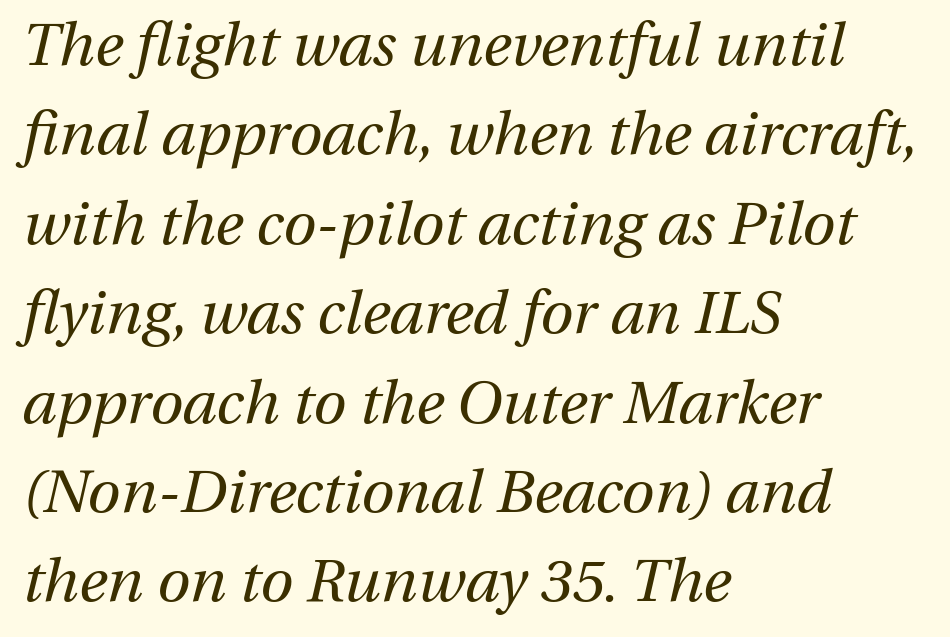
{"italic": "yes", "lean": "right", "slant_degrees": 13, "bold": "no", "weight": "regular", "width": "normal", "stroke_contrast": "medium", "x_height": "medium", "monospaced": "no", "underline": "no", "align": "left", "line_spacing": "normal", "line_spacing_ratio": 1.49, "letter_spacing": "normal", "letter_spacing_em": 0.0, "glyph_px": 60}
